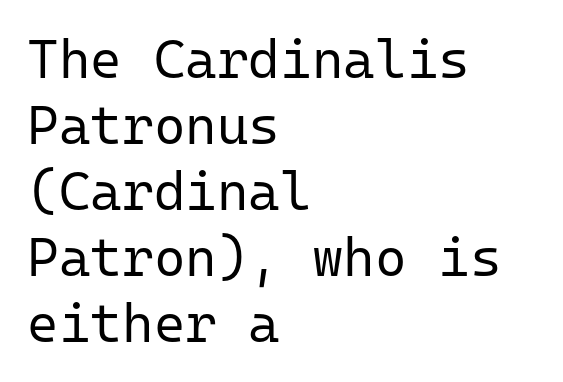
Q: Is the text bold? A: No.
Q: Is the text italic (slanted)? A: No, it is upright.
Q: Is the typeface a serif or a sans-serif typeface? A: Sans-serif.
Q: Is the text underlined? A: No.
Q: How is the paragraph aligned? A: Left-aligned.
Q: Is the spacing between letters normal or unusually wide? A: Normal.
Q: Width (condensed, normal, or wide)? A: Normal.
Q: Stroke contrast? A: Low.
Q: x-height? A: Medium.
Q: Monospaced? A: Yes.
